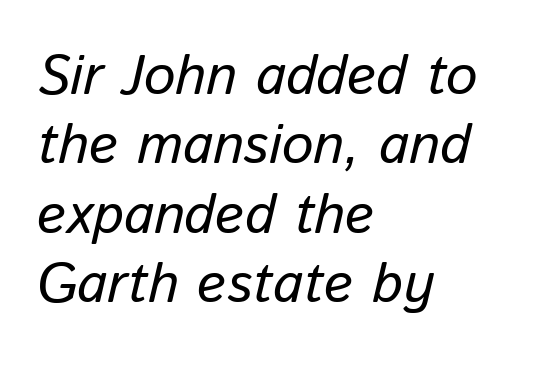
Q: Is the text italic (slanted)? A: Yes, it leans right by about 13 degrees.
Q: Is the text underlined? A: No.
Q: How is the paragraph aligned? A: Left-aligned.
Q: Is the spacing between letters normal or unusually wide? A: Normal.
Q: Width (condensed, normal, or wide)? A: Normal.
Q: Stroke contrast? A: Low.
Q: x-height? A: Medium.
Q: Monospaced? A: No.
